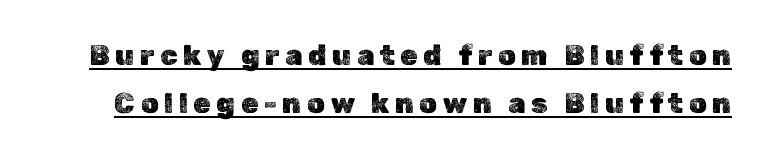
Q: Is the text italic (slanted)? A: No, it is upright.
Q: Is the text underlined? A: Yes.
Q: Is the spacing between letters normal or unusually wide? A: Unusually wide.
Q: Is the spacing between lines tight, normal or loose? A: Normal.
Q: Width (condensed, normal, or wide)? A: Normal.
Q: x-height? A: Medium.
Q: Monospaced? A: No.
